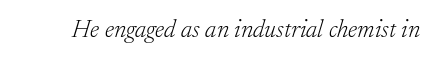
Notice how the stems are inclined rather than vertical — that's the hallmark of italics. The font is comparable to plain body text, perhaps lighter. Each row of text sits above clean, open space. Compared with typical body copy, the letter spacing here is the same.
